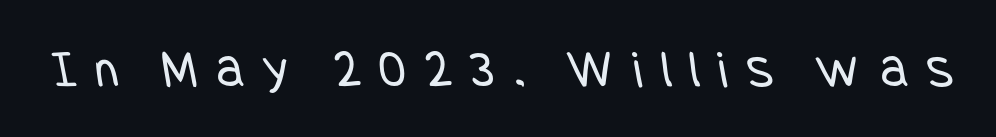
{"serif": "no", "bold": "no", "weight": "regular", "width": "condensed", "stroke_contrast": "low", "x_height": "large", "underline": "no", "letter_spacing": "wide", "letter_spacing_em": 0.35, "glyph_px": 54}
